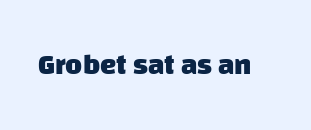
Q: Is the text bold? A: Yes.
Q: Is the typeface a serif or a sans-serif typeface? A: Sans-serif.
Q: Is the text underlined? A: No.
Q: Is the spacing between letters normal or unusually wide? A: Normal.
Q: Width (condensed, normal, or wide)? A: Normal.
Q: Stroke contrast? A: Low.
Q: x-height? A: Large.
Q: Monospaced? A: No.
